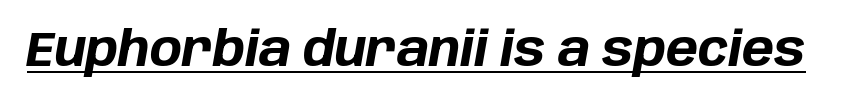
{"italic": "yes", "lean": "right", "slant_degrees": 10, "bold": "yes", "weight": "bold", "width": "normal", "stroke_contrast": "low", "x_height": "large", "monospaced": "no", "underline": "yes", "letter_spacing": "normal", "letter_spacing_em": 0.0, "glyph_px": 48}
